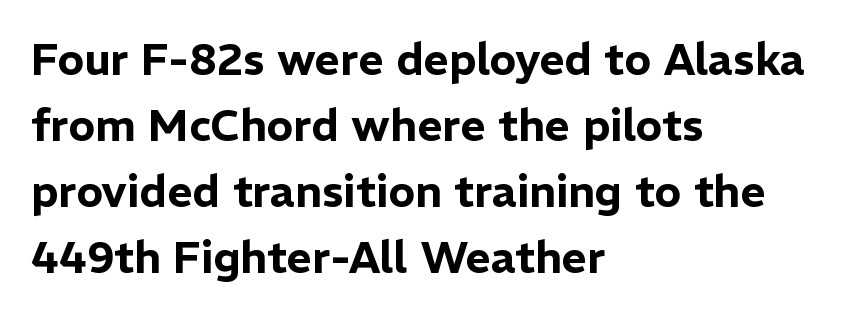
{"serif": "no", "italic": "no", "width": "normal", "stroke_contrast": "low", "x_height": "medium", "monospaced": "no", "underline": "no", "align": "left", "line_spacing": "normal", "line_spacing_ratio": 1.5, "letter_spacing": "normal", "letter_spacing_em": 0.0, "glyph_px": 44}
